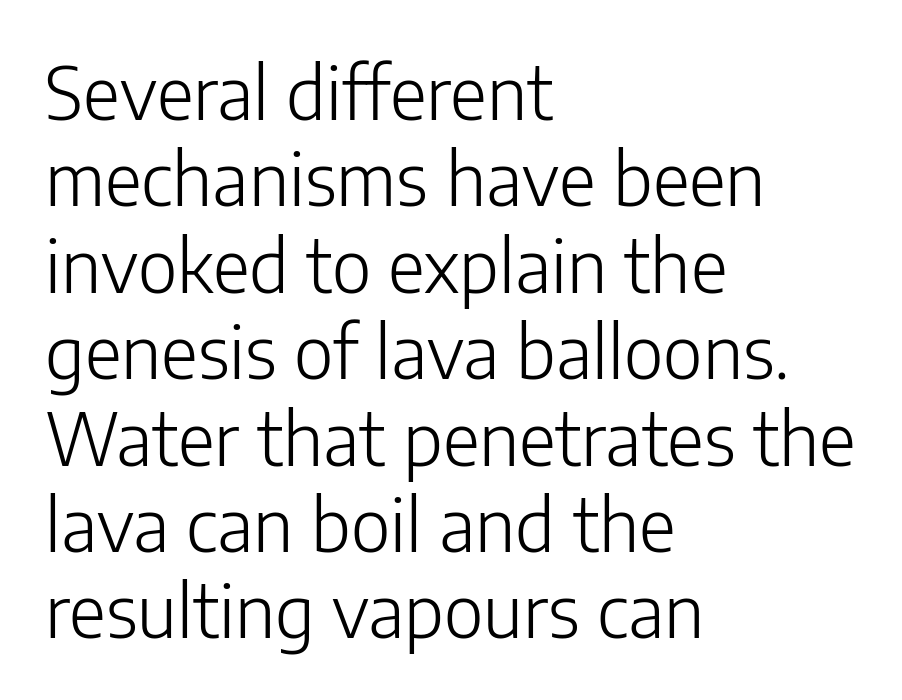
The letters stand upright; this is a roman face. The rag falls on the right side of this text block. The words here are not underlined. Font category for this specimen: sans-serif. Counters stay open thanks to moderate or lighter strokes.
